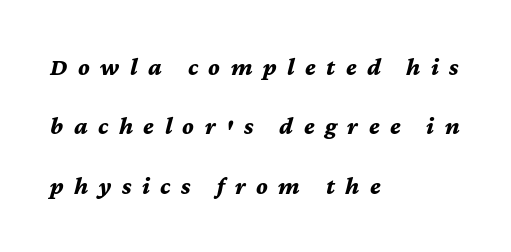
{"italic": "yes", "lean": "right", "slant_degrees": 12, "bold": "yes", "underline": "no", "align": "left", "line_spacing": "loose", "line_spacing_ratio": 2.38, "letter_spacing": "wide", "letter_spacing_em": 0.42, "glyph_px": 25}
